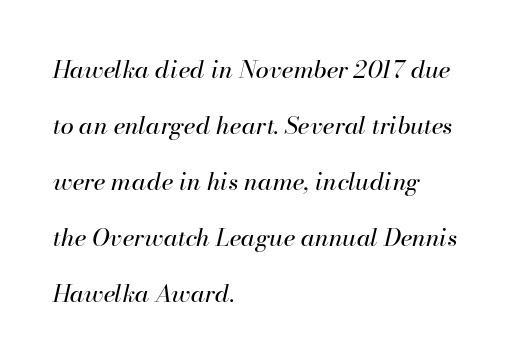
Q: Is the text bold? A: No.
Q: Is the text italic (slanted)? A: Yes, it leans right by about 13 degrees.
Q: Is the text underlined? A: No.
Q: How is the paragraph aligned? A: Left-aligned.
Q: Is the spacing between letters normal or unusually wide? A: Normal.
Q: Is the spacing between lines tight, normal or loose? A: Loose.
